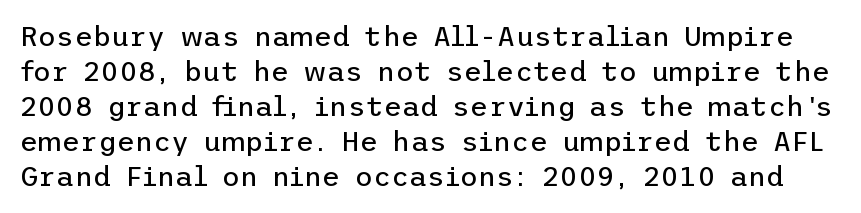
{"serif": "no", "italic": "no", "bold": "no", "weight": "regular", "width": "normal", "stroke_contrast": "low", "x_height": "medium", "underline": "no", "line_spacing": "normal", "line_spacing_ratio": 1.25, "letter_spacing": "normal", "letter_spacing_em": 0.0, "glyph_px": 28}
